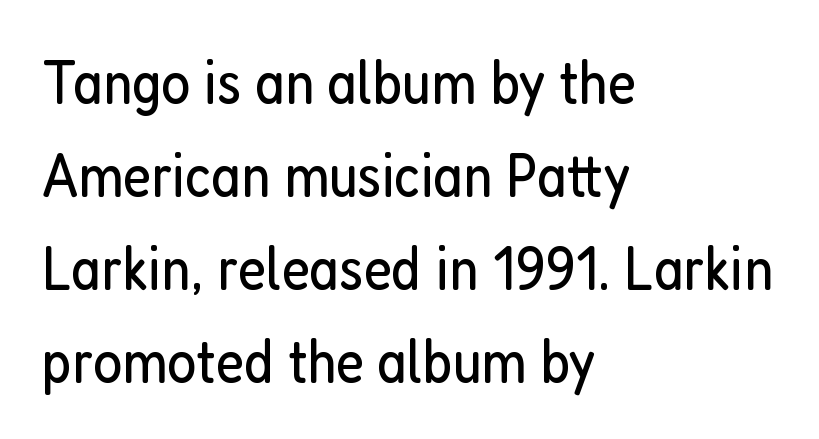
Note the varied advance widths — an 'i' is clearly narrower than an 'm'. Grotesque or geometric, the face here clearly has no serifs. Compared with typical paragraphs, the rows here are spaced about the same. Nobody drew a line under any word here. Think standard paragraph weight, or any step lighter than that.
